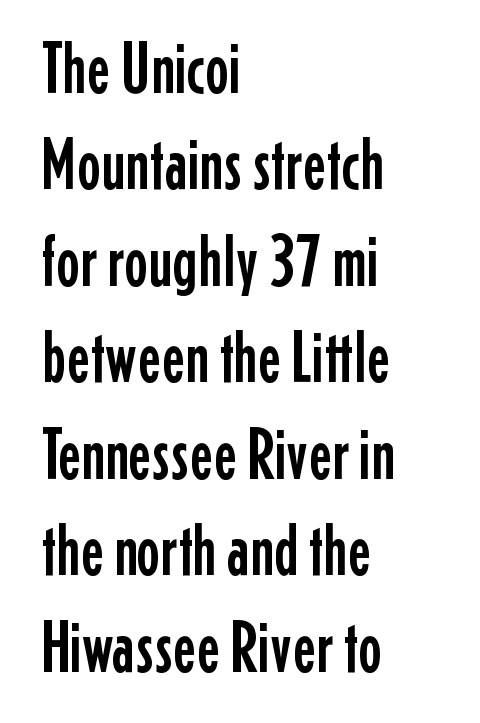
Notice how the stems are strictly vertical — no italics here. The passage shown has conventional tracking throughout. Beneath every word, the page is bare. Looks like regular typesetting: each glyph gets only the width it needs. The rag falls on the right side of this text block.
